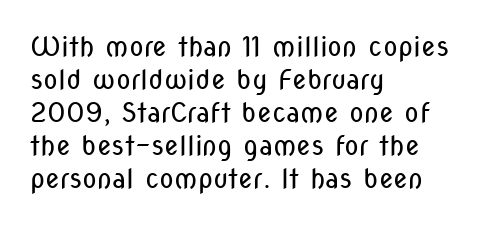
Q: Is the text bold? A: No.
Q: Is the text italic (slanted)? A: No, it is upright.
Q: Is the text underlined? A: No.
Q: How is the paragraph aligned? A: Left-aligned.
Q: Is the spacing between letters normal or unusually wide? A: Normal.
